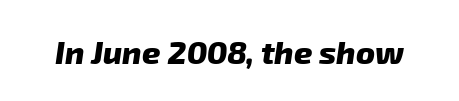
The image shows 32 px heavy sans-serif type; set normal letter spacing, not underlined; low stroke contrast and a medium x-height.
